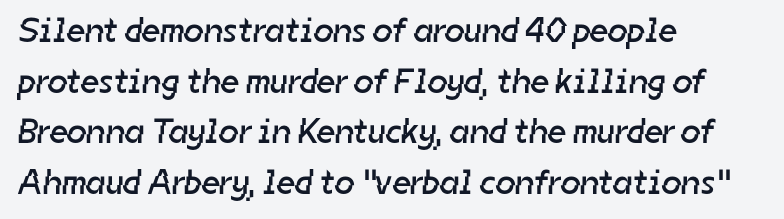
Q: Is the text bold? A: No.
Q: Is the typeface a serif or a sans-serif typeface? A: Sans-serif.
Q: Is the text underlined? A: No.
Q: How is the paragraph aligned? A: Left-aligned.
Q: Is the spacing between letters normal or unusually wide? A: Normal.
Q: Is the spacing between lines tight, normal or loose? A: Normal.
Q: Width (condensed, normal, or wide)? A: Normal.
Q: Stroke contrast? A: Low.
Q: x-height? A: Medium.
Q: Monospaced? A: No.
